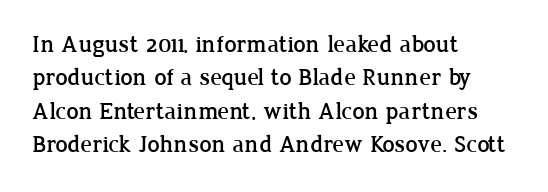
Style check: upright. Bare-footed words on every line. The passage shown has conventional tracking throughout. If you measured baseline to baseline, you'd find a middling distance. A student would call this left alignment; a typographer would say flush left, rag right.
